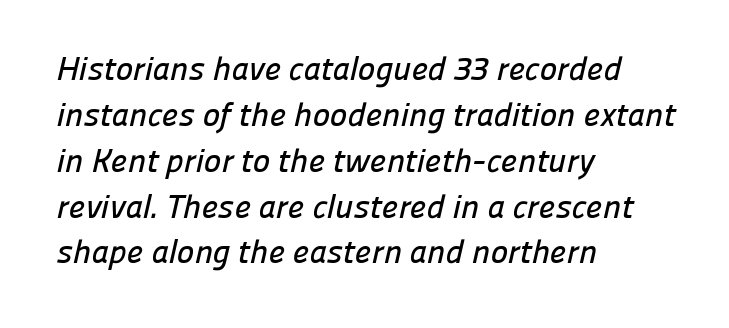
{"serif": "no", "width": "normal", "stroke_contrast": "low", "x_height": "medium", "monospaced": "no", "underline": "no", "align": "left", "line_spacing": "normal", "line_spacing_ratio": 1.39, "letter_spacing": "normal", "letter_spacing_em": 0.0, "glyph_px": 33}
